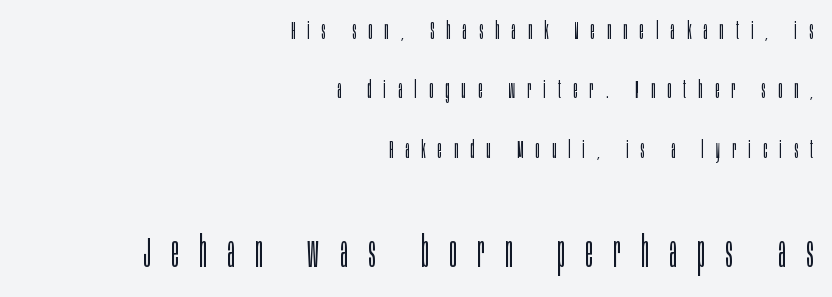
The horizontal fit of the characters is loose and conspicuously gappy. The letters stand straight up with perfectly vertical stems. These lines stand farther apart than default settings would place them. Regarding serifs, this sample does without them.
